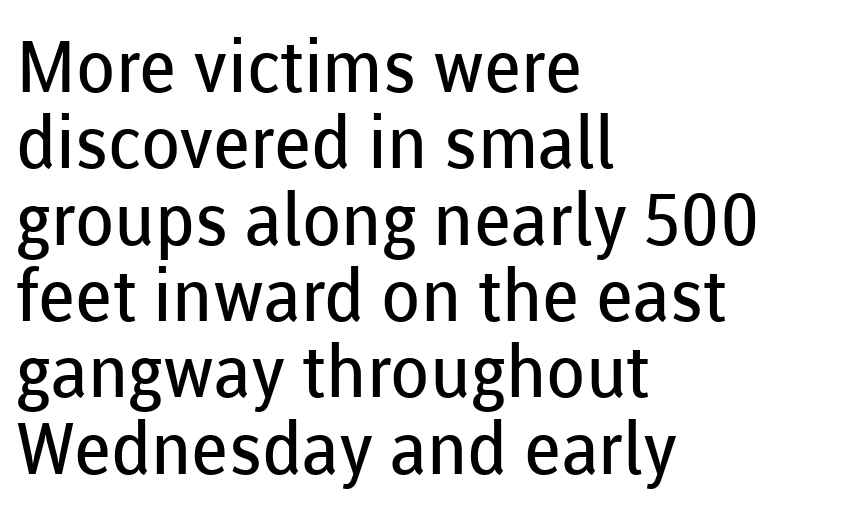
{"serif": "no", "italic": "no", "bold": "no", "weight": "regular", "width": "normal", "stroke_contrast": "low", "x_height": "medium", "monospaced": "no", "underline": "no", "align": "left", "line_spacing": "tight", "line_spacing_ratio": 1.06, "letter_spacing": "normal", "letter_spacing_em": 0.0, "glyph_px": 72}
